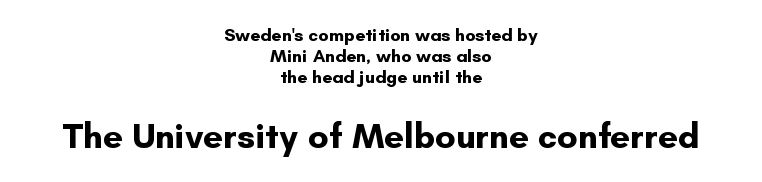
{"serif": "no", "italic": "no", "bold": "yes", "weight": "bold", "width": "normal", "stroke_contrast": "low", "x_height": "small", "monospaced": "no", "underline": "no", "align": "center", "line_spacing_ratio": 1.16, "letter_spacing": "normal", "letter_spacing_em": 0.0, "larger_block": "second", "size_ratio": 1.94, "glyph_px": 35}
